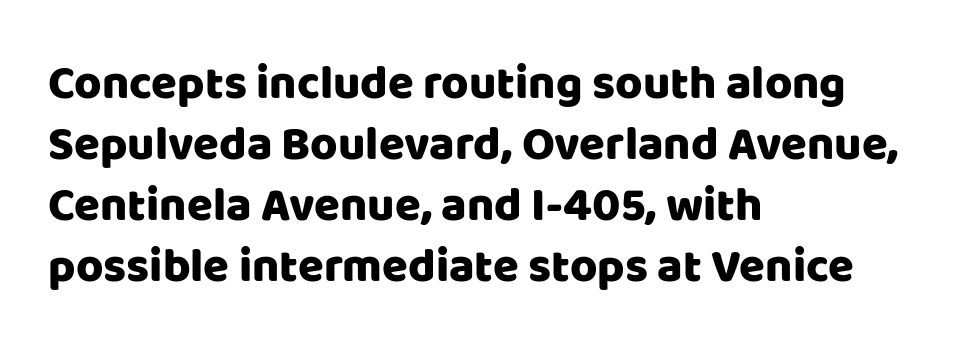
The image shows 47 px sans-serif type, upright; set left-aligned, normal line spacing (1.3x), normal letter spacing, not underlined; low stroke contrast and a large x-height.
